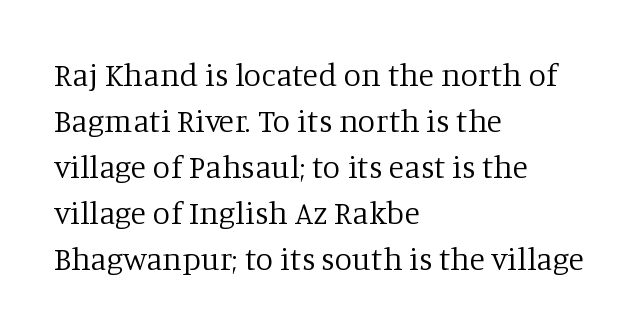
{"serif": "yes", "italic": "no", "bold": "no", "weight": "regular", "width": "normal", "stroke_contrast": "low", "x_height": "large", "monospaced": "no", "underline": "no", "align": "left", "line_spacing": "normal", "line_spacing_ratio": 1.44, "letter_spacing": "normal", "letter_spacing_em": 0.0, "glyph_px": 32}
